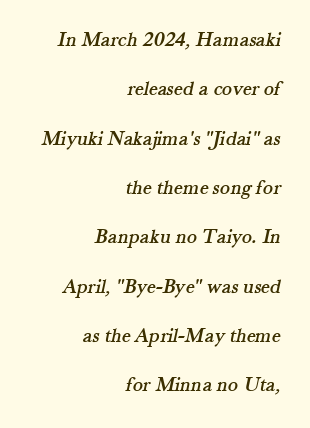
Q: Is the text underlined? A: No.
Q: How is the paragraph aligned? A: Right-aligned.
Q: Is the spacing between letters normal or unusually wide? A: Normal.
Q: Is the spacing between lines tight, normal or loose? A: Loose.
